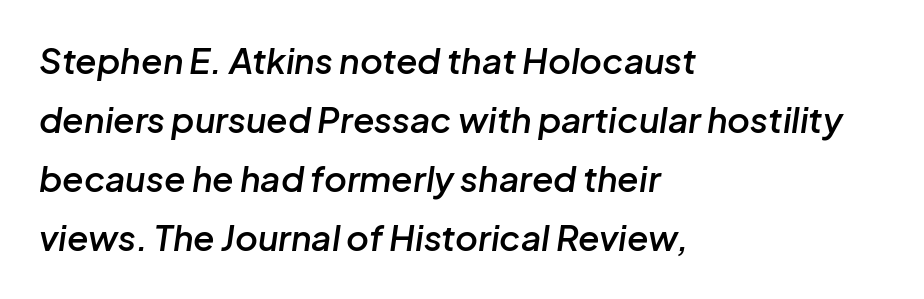
The image shows 35 px semibold type, italic (leaning right); set left-aligned, normal line spacing (1.69x), normal letter spacing, not underlined; low stroke contrast and a medium x-height.
